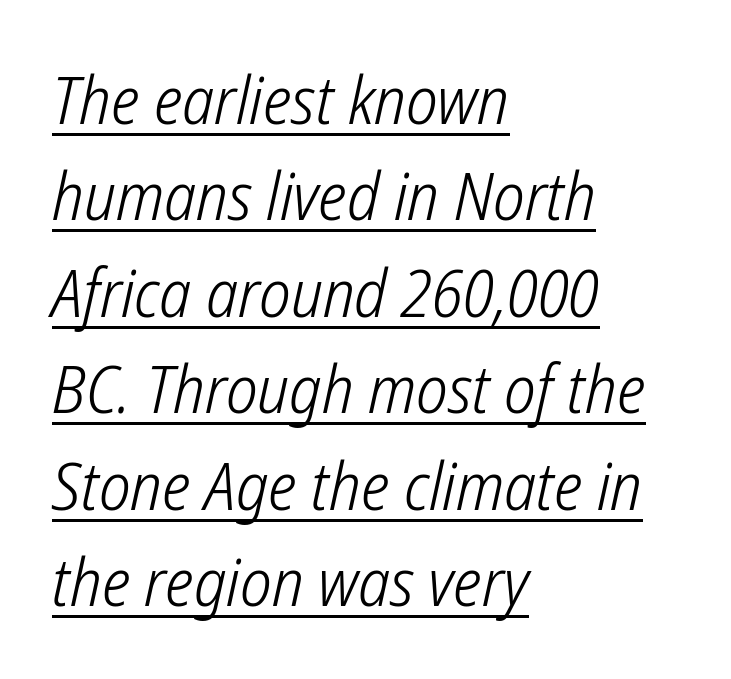
{"serif": "no", "bold": "no", "weight": "light", "width": "condensed", "stroke_contrast": "low", "x_height": "medium", "monospaced": "no", "underline": "yes", "align": "left", "line_spacing": "normal", "line_spacing_ratio": 1.44, "letter_spacing": "normal", "letter_spacing_em": 0.0, "glyph_px": 67}
